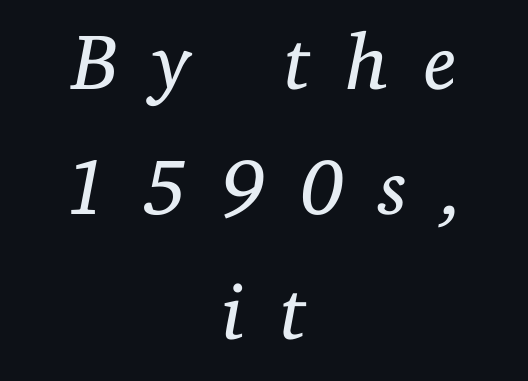
Q: Is the text bold? A: No.
Q: Is the text italic (slanted)? A: Yes, it leans right by about 11 degrees.
Q: Is the typeface a serif or a sans-serif typeface? A: Serif.
Q: Is the text underlined? A: No.
Q: How is the paragraph aligned? A: Centered.
Q: Is the spacing between letters normal or unusually wide? A: Unusually wide.
Q: Is the spacing between lines tight, normal or loose? A: Normal.
Q: Width (condensed, normal, or wide)? A: Normal.
Q: Stroke contrast? A: Low.
Q: x-height? A: Medium.
Q: Monospaced? A: No.
